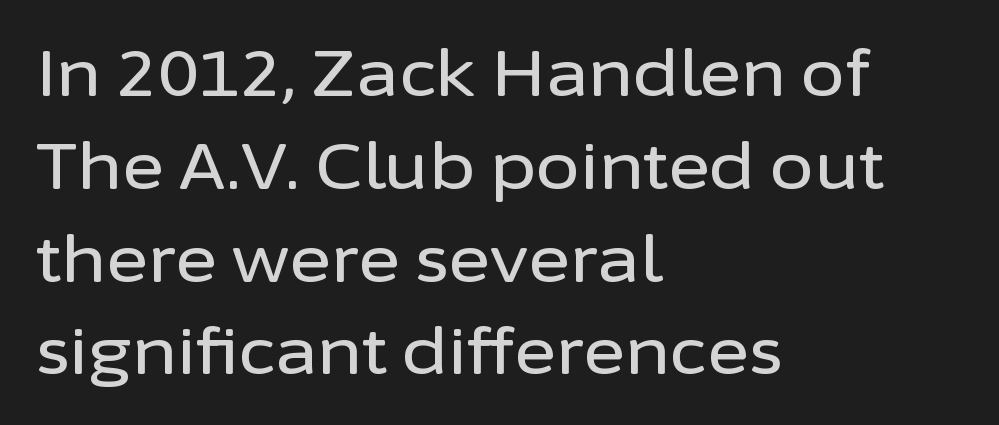
The image shows 64 px sans-serif type, upright; set left-aligned, normal line spacing (1.45x), normal letter spacing, not underlined; low stroke contrast and a medium x-height.
